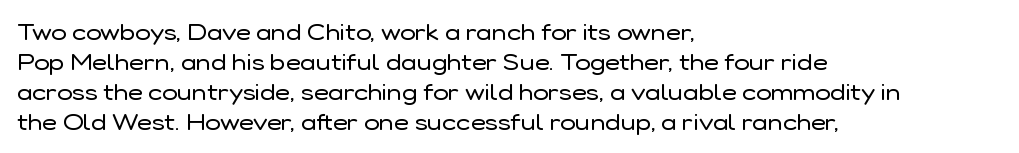
{"italic": "no", "bold": "no", "underline": "no", "align": "left", "line_spacing": "normal", "line_spacing_ratio": 1.3, "letter_spacing": "normal", "letter_spacing_em": 0.0, "glyph_px": 23}
